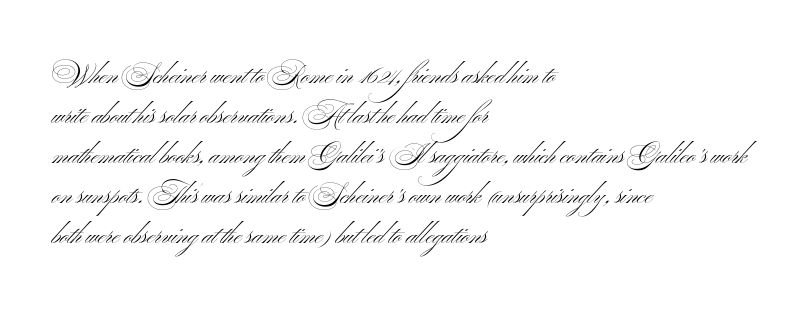
Descender tails drop into unmarked territory. Stroke mass is kept to a normal reading level or below. Default kerning and tracking; the words read as compact shapes. Teacher's note: observe the even left margin — that is flush-left alignment.
